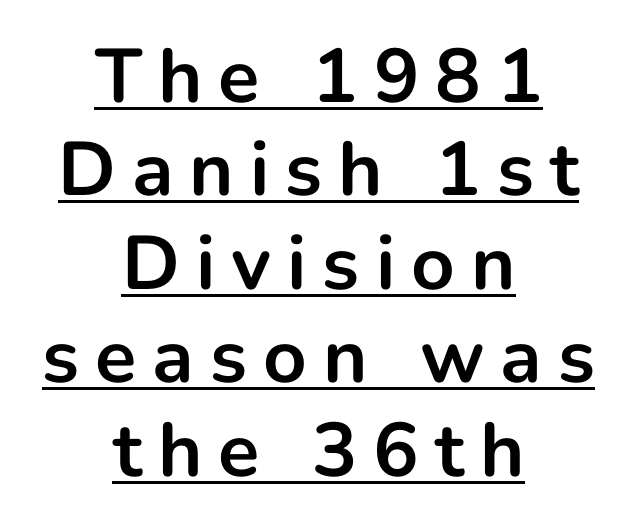
The image shows 76 px bold sans-serif type, upright; set centered, line spacing 1.23x, unusually wide letter spacing (+0.21 em), underlined; low stroke contrast and a medium x-height.
